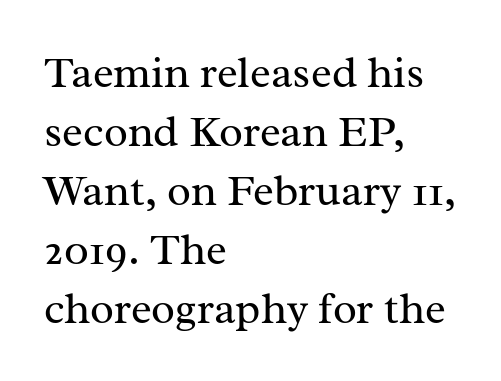
{"serif": "yes", "italic": "no", "bold": "no", "weight": "regular", "width": "normal", "stroke_contrast": "medium", "x_height": "medium", "monospaced": "no", "underline": "no", "align": "left", "line_spacing": "normal", "line_spacing_ratio": 1.34, "letter_spacing": "normal", "letter_spacing_em": 0.0, "glyph_px": 44}
